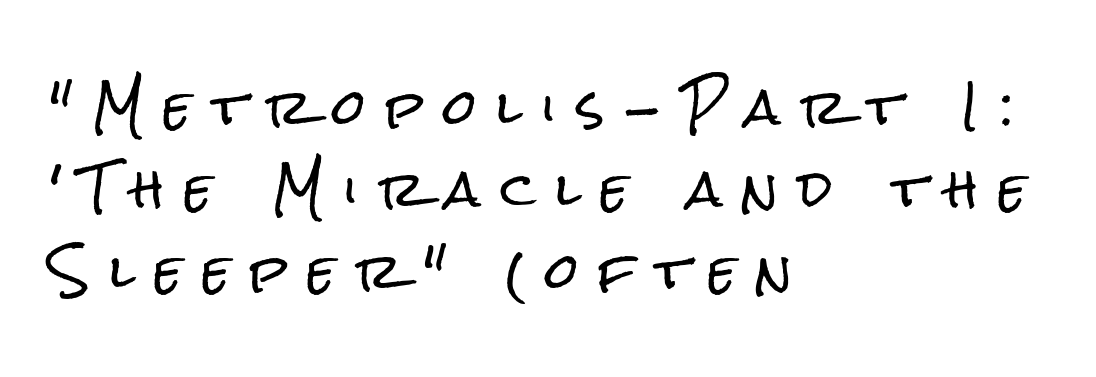
{"serif": "no", "italic": "no", "width": "condensed", "stroke_contrast": "low", "x_height": "medium", "monospaced": "no", "underline": "no", "align": "left", "line_spacing_ratio": 1.71, "letter_spacing": "wide", "letter_spacing_em": 0.42, "glyph_px": 48}
